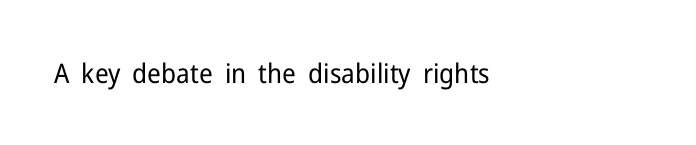
Q: Is the text bold? A: No.
Q: Is the text italic (slanted)? A: No, it is upright.
Q: Is the text underlined? A: No.
Q: How is the paragraph aligned? A: Left-aligned.
Q: Is the spacing between letters normal or unusually wide? A: Normal.
